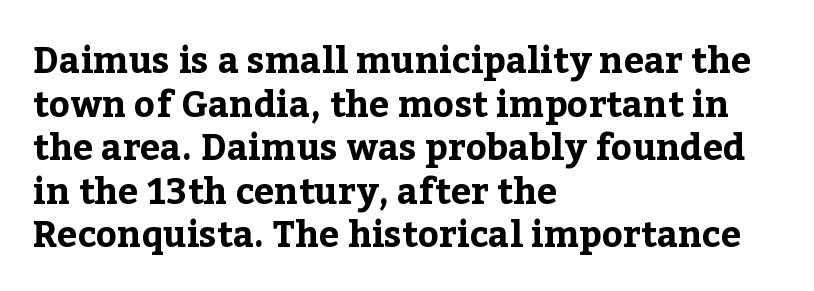
Q: Is the text bold? A: Yes.
Q: Is the text italic (slanted)? A: No, it is upright.
Q: Is the typeface a serif or a sans-serif typeface? A: Serif.
Q: Is the text underlined? A: No.
Q: How is the paragraph aligned? A: Left-aligned.
Q: Is the spacing between letters normal or unusually wide? A: Normal.
Q: Width (condensed, normal, or wide)? A: Normal.
Q: Stroke contrast? A: Low.
Q: x-height? A: Medium.
Q: Monospaced? A: No.
